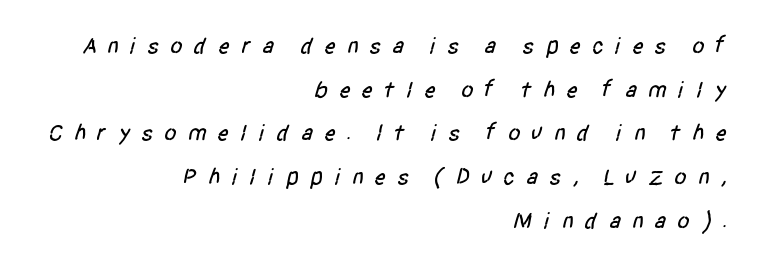
The image shows 23 px text type; set right-aligned, loose line spacing (1.9x), unusually wide letter spacing (+0.45 em), not underlined.
